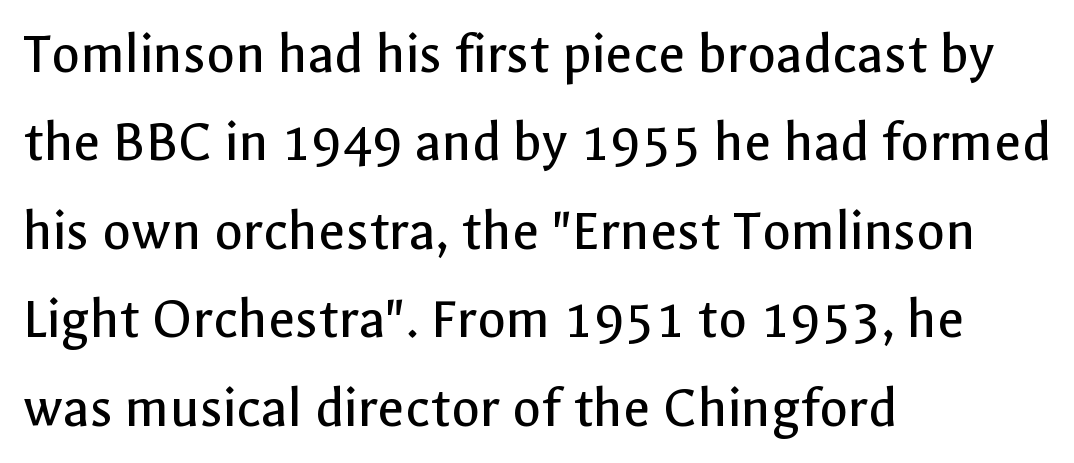
Baseline-to-baseline distance is the conventional proportion of letter height. The letters stand straight up with perfectly vertical stems. Think of a printed novel: that variable character pitch is what you see here. Nope, no serifs anywhere on these letters. Look at the tracking — it's just the regular setting, nothing added. Descenders hang freely into open space.
